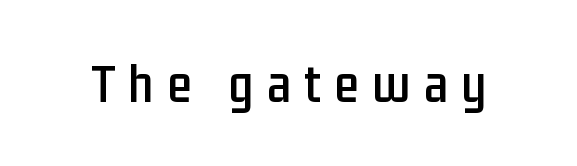
Q: Is the text italic (slanted)? A: No, it is upright.
Q: Is the typeface a serif or a sans-serif typeface? A: Sans-serif.
Q: Is the text underlined? A: No.
Q: Is the spacing between letters normal or unusually wide? A: Unusually wide.
Q: Width (condensed, normal, or wide)? A: Condensed.
Q: Stroke contrast? A: Low.
Q: x-height? A: Medium.
Q: Monospaced? A: No.
